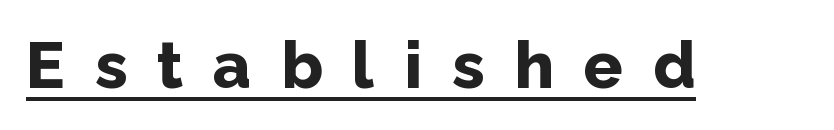
The image shows 65 px bold sans-serif type, upright; set unusually wide letter spacing (+0.46 em), underlined; low stroke contrast and a medium x-height.
